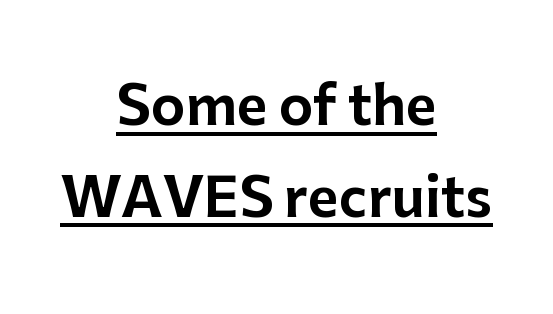
{"serif": "no", "italic": "no", "width": "normal", "stroke_contrast": "low", "x_height": "medium", "monospaced": "no", "underline": "yes", "align": "center", "line_spacing_ratio": 1.73, "letter_spacing": "normal", "letter_spacing_em": 0.0, "glyph_px": 53}
